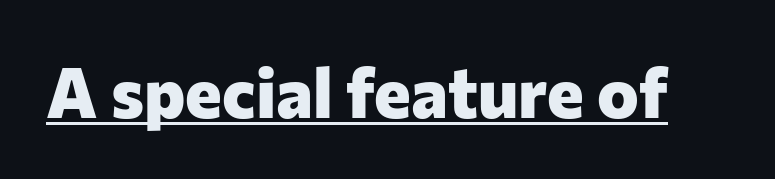
Q: Is the text bold? A: Yes.
Q: Is the text italic (slanted)? A: No, it is upright.
Q: Is the typeface a serif or a sans-serif typeface? A: Sans-serif.
Q: Is the text underlined? A: Yes.
Q: Is the spacing between letters normal or unusually wide? A: Normal.
Q: Width (condensed, normal, or wide)? A: Normal.
Q: Stroke contrast? A: Low.
Q: x-height? A: Medium.
Q: Monospaced? A: No.
